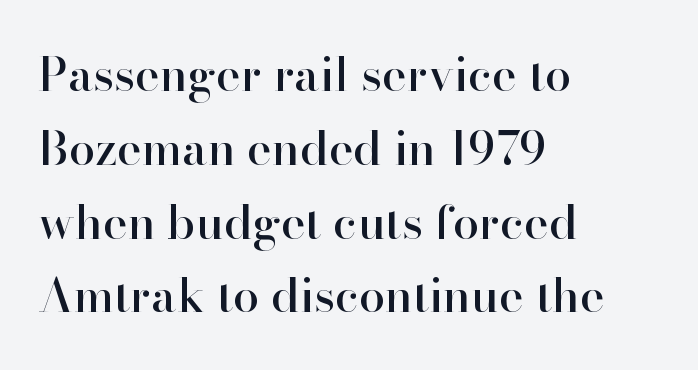
Q: Is the text italic (slanted)? A: No, it is upright.
Q: Is the typeface a serif or a sans-serif typeface? A: Serif.
Q: Is the text underlined? A: No.
Q: How is the paragraph aligned? A: Left-aligned.
Q: Is the spacing between letters normal or unusually wide? A: Normal.
Q: Is the spacing between lines tight, normal or loose? A: Normal.
Q: Width (condensed, normal, or wide)? A: Normal.
Q: Stroke contrast? A: High.
Q: x-height? A: Small.
Q: Monospaced? A: No.
